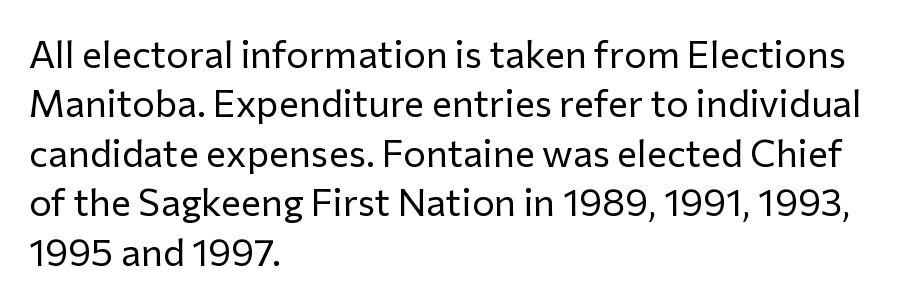
Q: Is the text bold? A: No.
Q: Is the text italic (slanted)? A: No, it is upright.
Q: Is the typeface a serif or a sans-serif typeface? A: Sans-serif.
Q: Is the text underlined? A: No.
Q: How is the paragraph aligned? A: Left-aligned.
Q: Is the spacing between letters normal or unusually wide? A: Normal.
Q: Is the spacing between lines tight, normal or loose? A: Normal.
Q: Width (condensed, normal, or wide)? A: Normal.
Q: Stroke contrast? A: Low.
Q: x-height? A: Medium.
Q: Monospaced? A: No.
